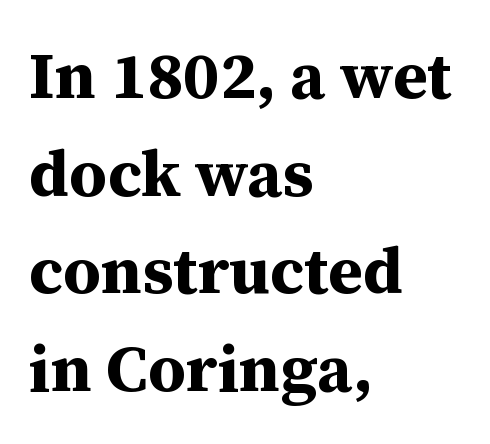
Looks like regular typesetting: each glyph gets only the width it needs. Its strokes are broad and dark, the hallmark of bold type. Is the letter spacing exaggerated? No — it looks like the ordinary default. Type without underlining.
